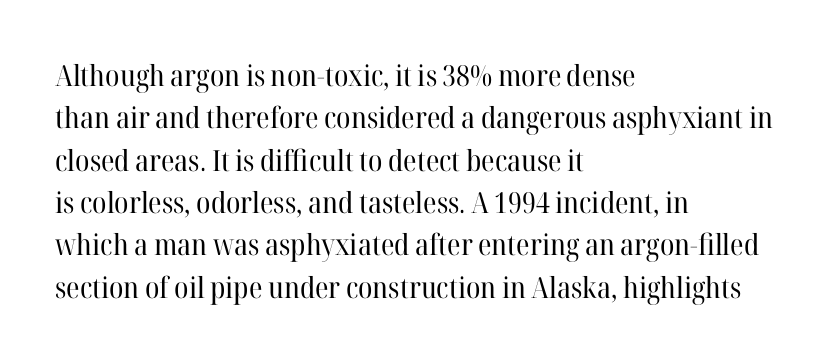
{"serif": "yes", "italic": "no", "bold": "no", "weight": "regular", "width": "normal", "stroke_contrast": "high", "x_height": "medium", "monospaced": "no", "underline": "no", "align": "left", "line_spacing": "normal", "line_spacing_ratio": 1.46, "letter_spacing": "normal", "letter_spacing_em": 0.0, "glyph_px": 29}
